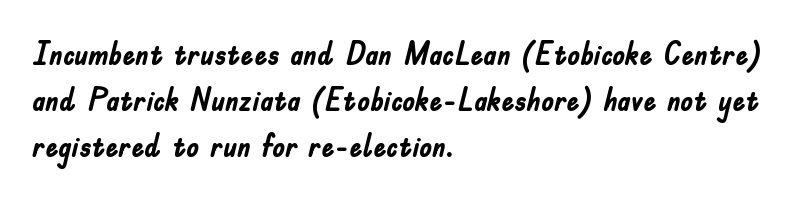
Q: Is the text bold? A: Yes.
Q: Is the text italic (slanted)? A: Yes.
Q: Is the typeface a serif or a sans-serif typeface? A: Sans-serif.
Q: Is the text underlined? A: No.
Q: How is the paragraph aligned? A: Left-aligned.
Q: Is the spacing between letters normal or unusually wide? A: Normal.
Q: Is the spacing between lines tight, normal or loose? A: Normal.
Q: Width (condensed, normal, or wide)? A: Condensed.
Q: Stroke contrast? A: Low.
Q: x-height? A: Small.
Q: Monospaced? A: No.
